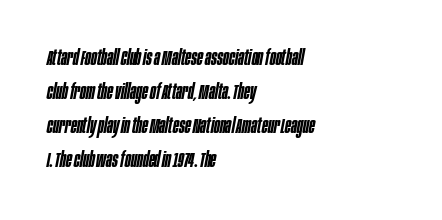
Q: Is the text bold? A: Semi-bold.
Q: Is the text italic (slanted)? A: Yes, it leans right by about 10 degrees.
Q: Is the text underlined? A: No.
Q: How is the paragraph aligned? A: Left-aligned.
Q: Is the spacing between letters normal or unusually wide? A: Normal.
Q: Is the spacing between lines tight, normal or loose? A: Normal.
